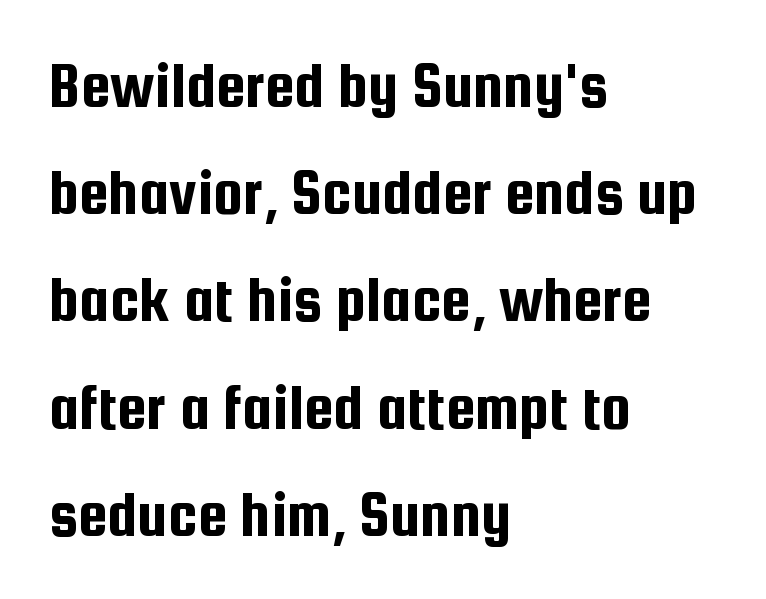
Q: Is the text italic (slanted)? A: No, it is upright.
Q: Is the typeface a serif or a sans-serif typeface? A: Sans-serif.
Q: Is the text underlined? A: No.
Q: How is the paragraph aligned? A: Left-aligned.
Q: Is the spacing between letters normal or unusually wide? A: Normal.
Q: Is the spacing between lines tight, normal or loose? A: Normal.
Q: Width (condensed, normal, or wide)? A: Condensed.
Q: Stroke contrast? A: Low.
Q: x-height? A: Medium.
Q: Monospaced? A: No.
